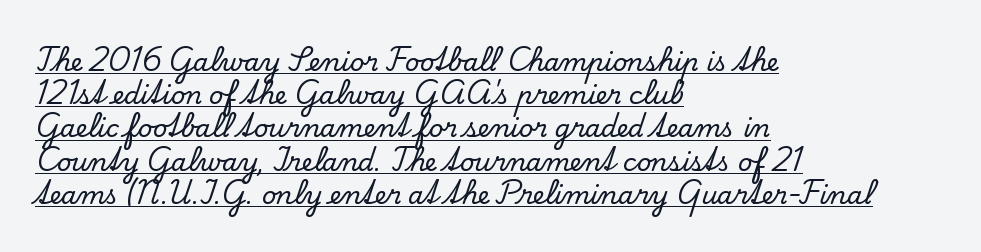
Q: Is the text italic (slanted)? A: Yes.
Q: Is the text underlined? A: Yes.
Q: How is the paragraph aligned? A: Left-aligned.
Q: Is the spacing between letters normal or unusually wide? A: Normal.
Q: Is the spacing between lines tight, normal or loose? A: Normal.
